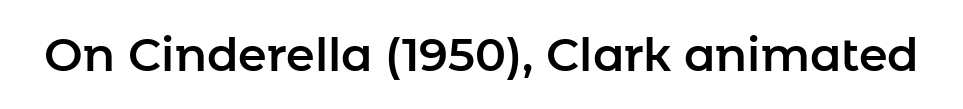
Nope, not italic — everything's standing straight. There is no visible air inserted between adjacent glyphs. A typesetter would label this face a sans. This rendering features lettering with no underline.
